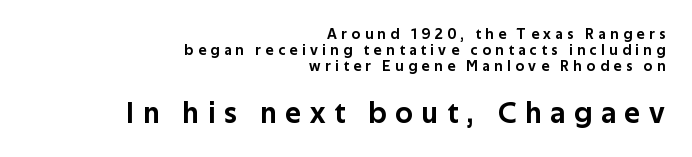
{"serif": "no", "italic": "no", "width": "normal", "stroke_contrast": "low", "x_height": "medium", "monospaced": "no", "underline": "no", "align": "right", "line_spacing": "tight", "line_spacing_ratio": 1.07, "letter_spacing": "wide", "letter_spacing_em": 0.3, "larger_block": "second", "size_ratio": 2.0, "glyph_px": 30}
